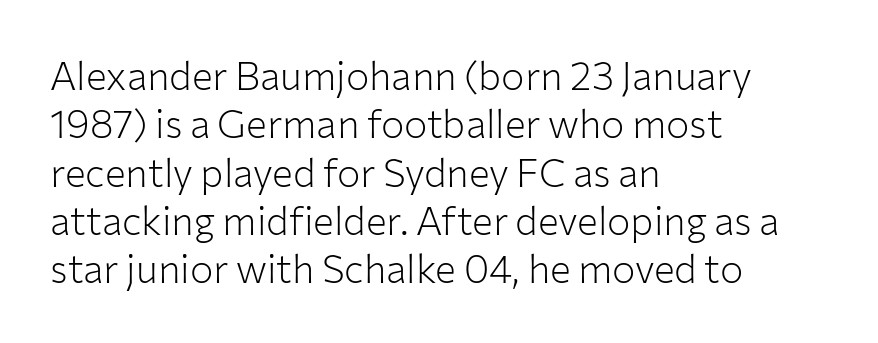
The image shows 39 px light sans-serif type, upright; set left-aligned, line spacing 1.24x, normal letter spacing, not underlined; low stroke contrast and a medium x-height.
